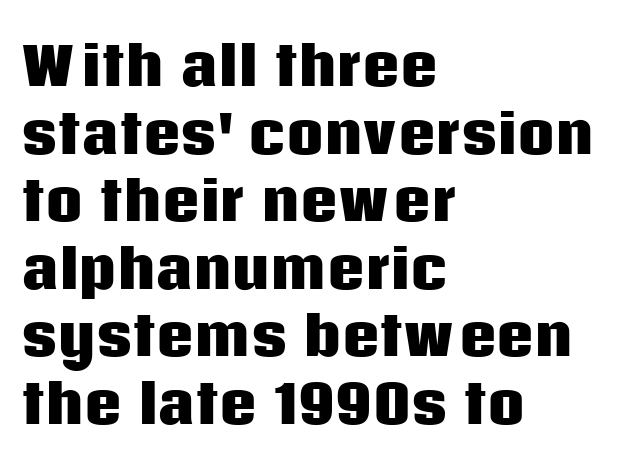
{"serif": "no", "italic": "no", "bold": "yes", "weight": "heavy", "width": "normal", "stroke_contrast": "low", "x_height": "large", "monospaced": "no", "underline": "no", "align": "left", "line_spacing": "normal", "line_spacing_ratio": 1.3, "letter_spacing": "normal", "letter_spacing_em": 0.0, "glyph_px": 52}
